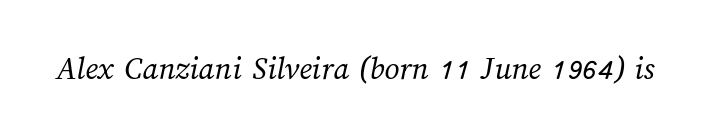
The image shows 33 px regular-weight type; set normal letter spacing, not underlined; medium stroke contrast and a medium x-height.
